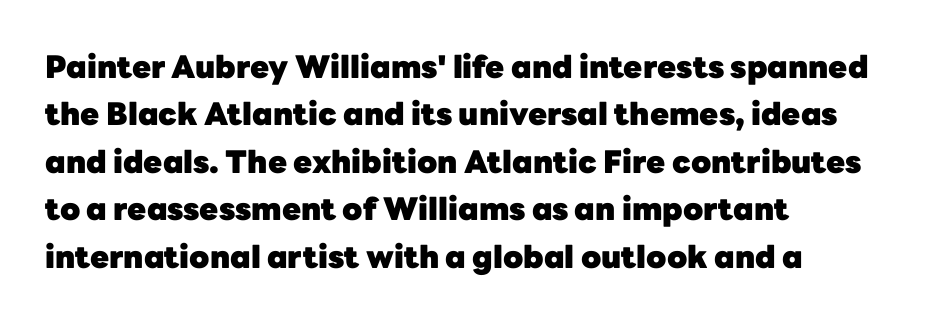
Notice how thick the strokes are: this is what a full bold looks like. How are the letters spaced? Ordinarily, with no added tracking. A roman cut, with each character standing at attention. Reading down the column, the eye jumps a familiar distance to each next line.
